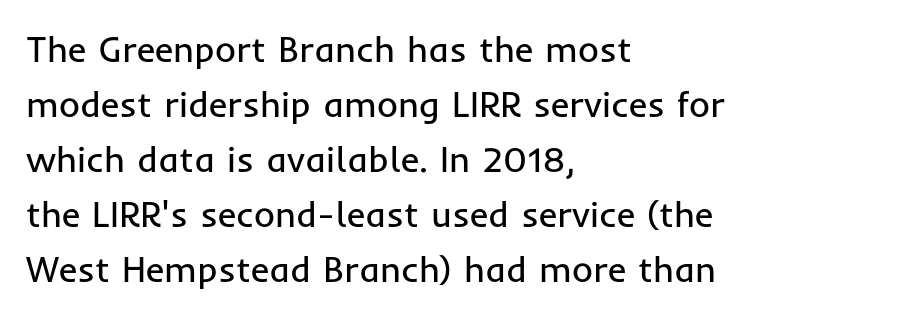
The image shows 36 px regular-weight sans-serif type, upright; set left-aligned, normal line spacing (1.53x), normal letter spacing, not underlined; low stroke contrast and a medium x-height.
